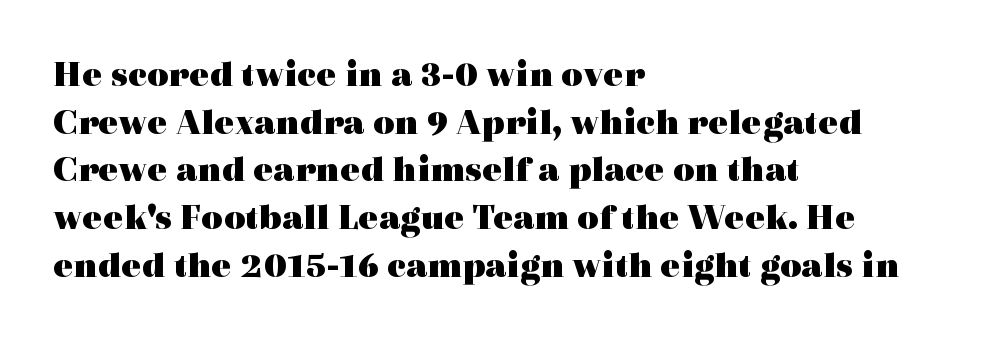
The image shows 37 px heavy, wide serif type, upright; set left-aligned, normal line spacing (1.29x), normal letter spacing, not underlined; a medium x-height.
